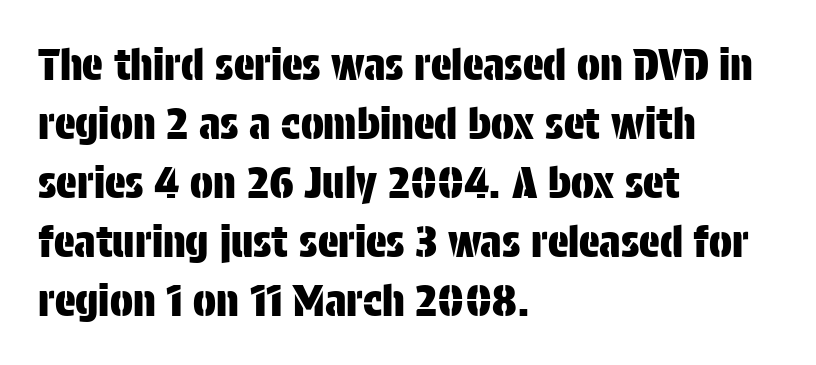
Q: Is the text italic (slanted)? A: No, it is upright.
Q: Is the typeface a serif or a sans-serif typeface? A: Sans-serif.
Q: Is the text underlined? A: No.
Q: How is the paragraph aligned? A: Left-aligned.
Q: Is the spacing between letters normal or unusually wide? A: Normal.
Q: Is the spacing between lines tight, normal or loose? A: Normal.
Q: Width (condensed, normal, or wide)? A: Condensed.
Q: Stroke contrast? A: Low.
Q: x-height? A: Large.
Q: Monospaced? A: No.
